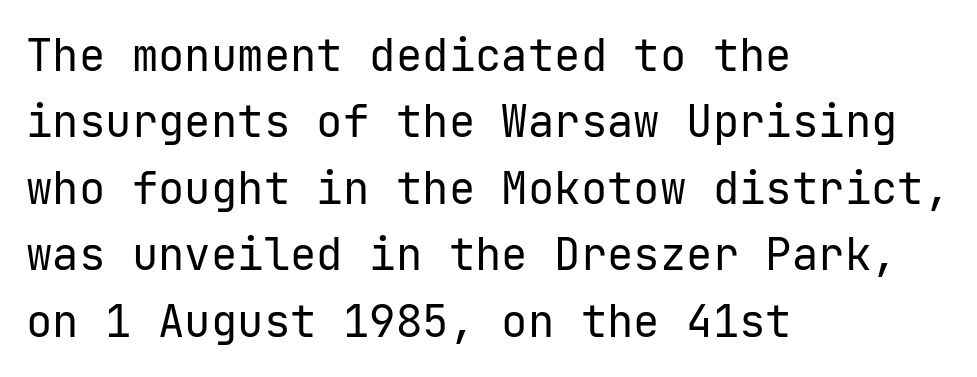
Inter-character spacing is left at the font's built-in metrics. Unlike italic type, these characters show no tilt at all. Notice how the passage keeps a crisp vertical edge on the left only. Serif or sans? Sans — the stroke terminals are bare.
